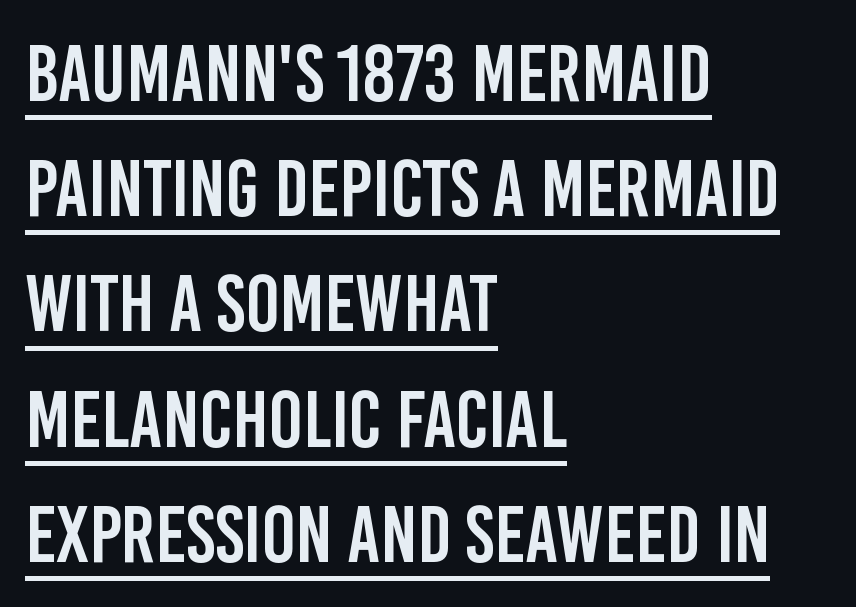
{"serif": "no", "italic": "no", "width": "condensed", "stroke_contrast": "low", "x_height": "large", "monospaced": "no", "underline": "yes", "align": "left", "line_spacing": "normal", "line_spacing_ratio": 1.44, "letter_spacing": "normal", "letter_spacing_em": 0.0, "glyph_px": 80}
